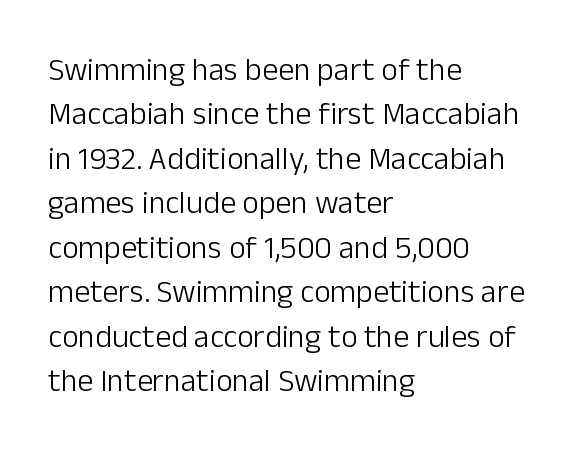
{"serif": "no", "italic": "no", "bold": "no", "weight": "light", "width": "normal", "stroke_contrast": "low", "x_height": "medium", "monospaced": "no", "underline": "no", "align": "left", "line_spacing": "normal", "line_spacing_ratio": 1.39, "letter_spacing": "normal", "letter_spacing_em": 0.0, "glyph_px": 32}
